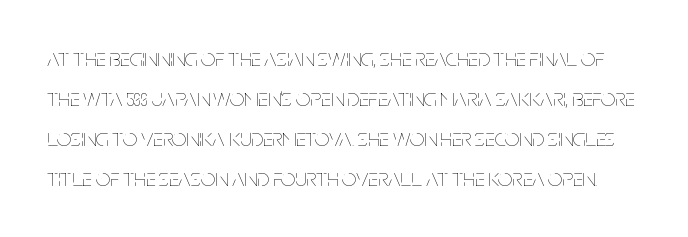
Q: Is the text bold? A: No.
Q: Is the text italic (slanted)? A: No, it is upright.
Q: Is the text underlined? A: No.
Q: Is the spacing between letters normal or unusually wide? A: Normal.
Q: Is the spacing between lines tight, normal or loose? A: Normal.
